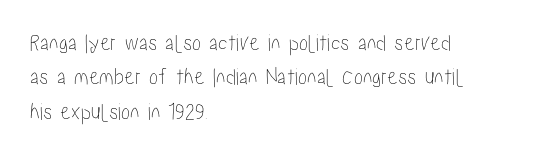
The rows are spaced the way most documents space them. Italic: no, the glyphs are upright roman. Reading down the block, your eye returns to a fixed left position each line. The words here are not underlined. Nothing unusual about the tracking: characters are spaced as the font intends.
